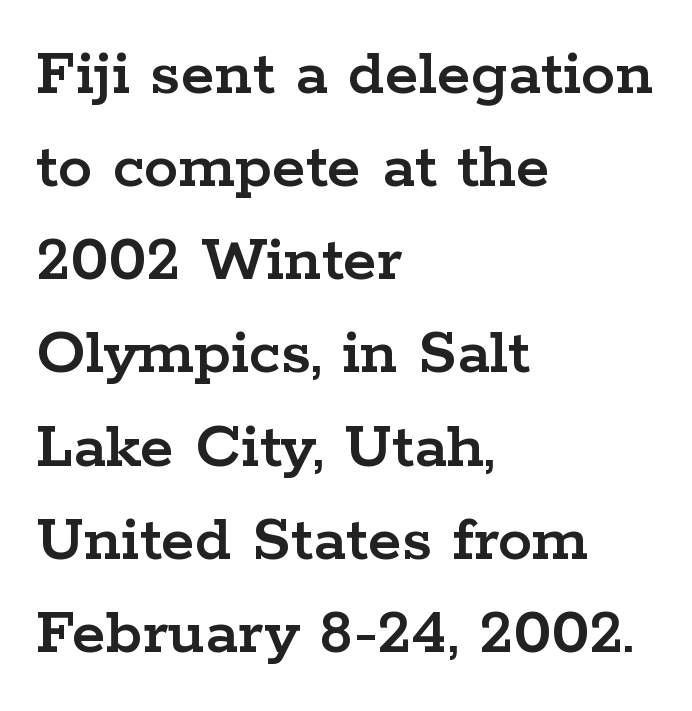
Is this a fixed-width face? No — the glyphs have proportional, varying widths. This sample is left-justified, so line endings fall wherever the words run out. Nobody drew a line under any word here. Reading down the column, the eye jumps a familiar distance to each next line. Tracking value appears to be zero — textbook default spacing. No italicization has been applied; the sample stays upright.
